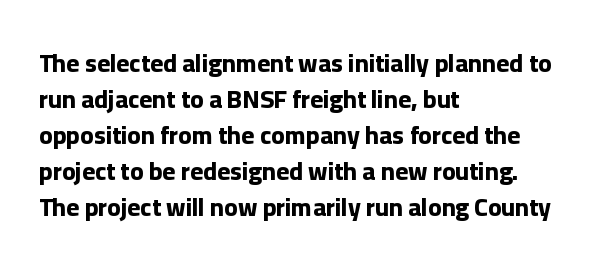
{"italic": "no", "bold": "yes", "underline": "no", "align": "left", "line_spacing": "normal", "line_spacing_ratio": 1.44, "letter_spacing": "normal", "letter_spacing_em": 0.0, "glyph_px": 25}
